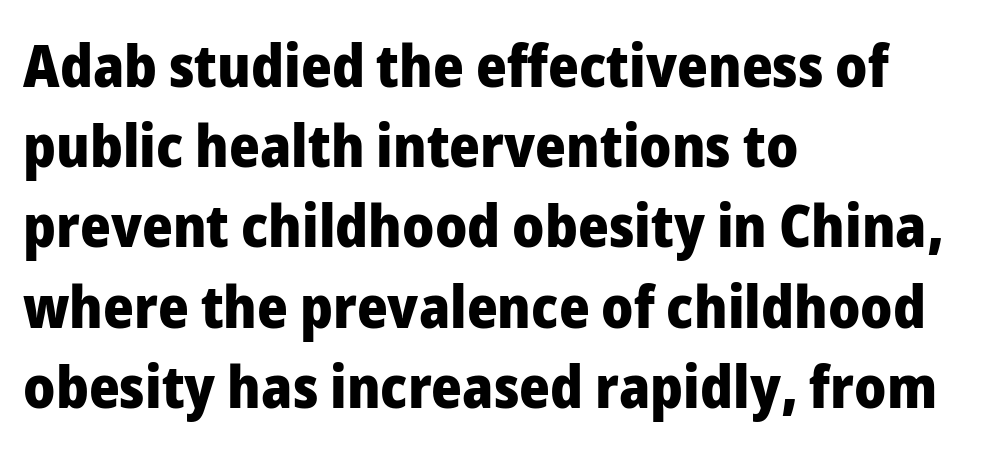
Just letters on the line, the space beneath them empty. A full-strength bold gives these letters their thick strokes. Proportional: the letters do not fall into vertical columns. There is no visible air inserted between adjacent glyphs.
